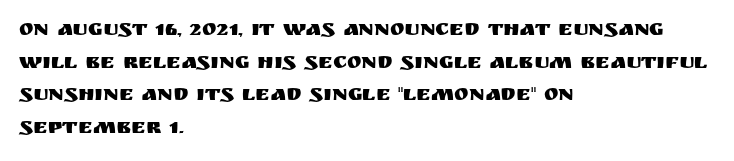
The image shows 22 px text type, upright; set left-aligned, normal line spacing (1.48x), normal letter spacing, not underlined.
